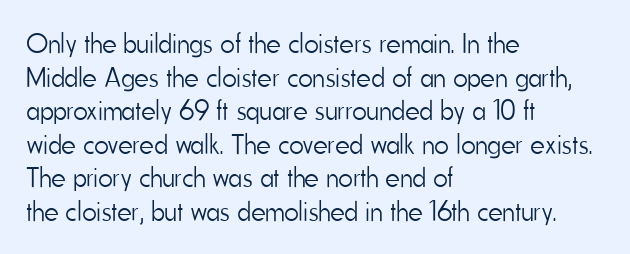
A typesetter would call this proportional, since set widths differ per character. Is this a sans? Yes — the strokes have no serifs. Teacher's note: observe the even left margin — that is flush-left alignment. Posture: upright roman.
